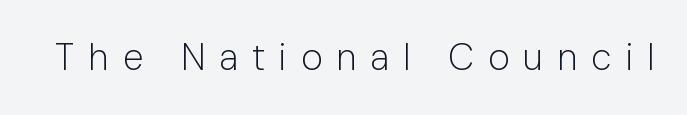
The image shows 37 px light sans-serif type, upright; set unusually wide letter spacing (+0.38 em), not underlined; low stroke contrast and a medium x-height.
